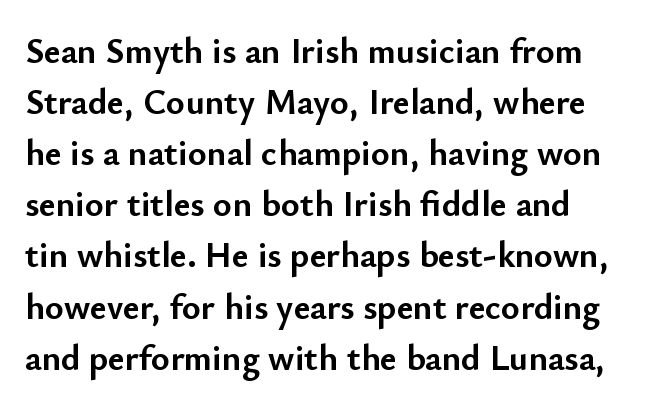
The image shows 36 px semibold sans-serif type, upright; set normal line spacing (1.42x), normal letter spacing, not underlined; low stroke contrast and a small x-height.
